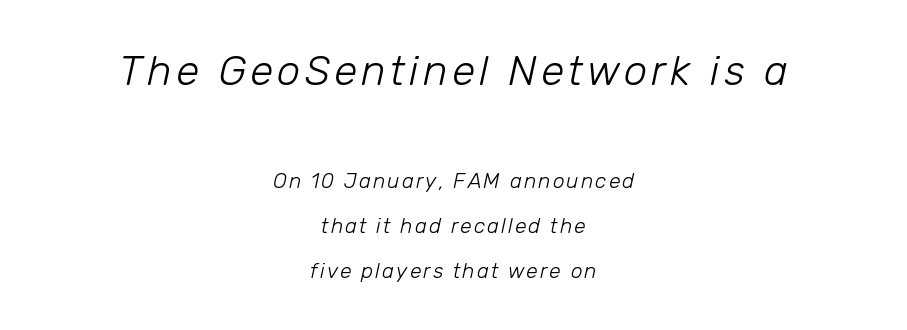
{"italic": "yes", "lean": "right", "slant_degrees": 12, "bold": "no", "weight": "light", "width": "normal", "stroke_contrast": "low", "x_height": "medium", "monospaced": "no", "underline": "no", "align": "center", "line_spacing": "loose", "line_spacing_ratio": 2.14, "larger_block": "first", "size_ratio": 2.0, "glyph_px": 42}
